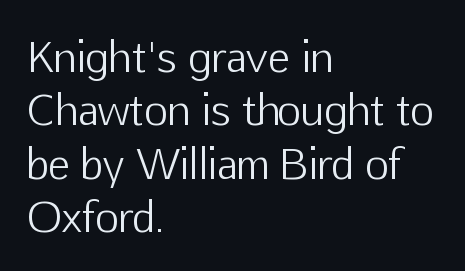
{"serif": "no", "italic": "no", "bold": "no", "weight": "light", "width": "normal", "stroke_contrast": "low", "x_height": "medium", "monospaced": "no", "underline": "no", "align": "left", "line_spacing": "normal", "line_spacing_ratio": 1.3, "letter_spacing": "normal", "letter_spacing_em": 0.0, "glyph_px": 41}
